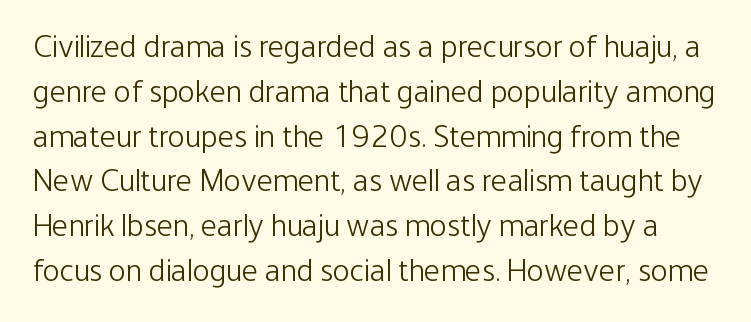
Q: Is the text bold? A: No.
Q: Is the text italic (slanted)? A: No, it is upright.
Q: Is the typeface a serif or a sans-serif typeface? A: Sans-serif.
Q: Is the text underlined? A: No.
Q: Is the spacing between letters normal or unusually wide? A: Normal.
Q: Is the spacing between lines tight, normal or loose? A: Normal.
Q: Width (condensed, normal, or wide)? A: Condensed.
Q: Stroke contrast? A: Low.
Q: x-height? A: Medium.
Q: Monospaced? A: No.
